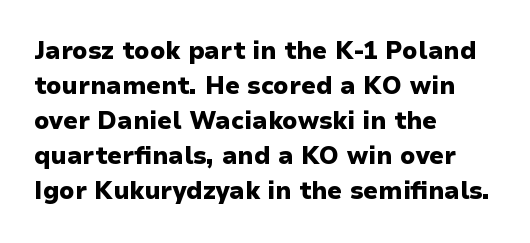
Q: Is the text bold? A: Yes.
Q: Is the text italic (slanted)? A: No, it is upright.
Q: Is the text underlined? A: No.
Q: How is the paragraph aligned? A: Left-aligned.
Q: Is the spacing between letters normal or unusually wide? A: Normal.
Q: Is the spacing between lines tight, normal or loose? A: Normal.
